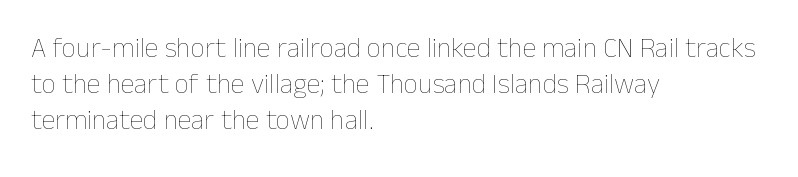
The image shows 28 px thin type, upright; set left-aligned, normal line spacing (1.28x), normal letter spacing, not underlined; low stroke contrast and a medium x-height.
